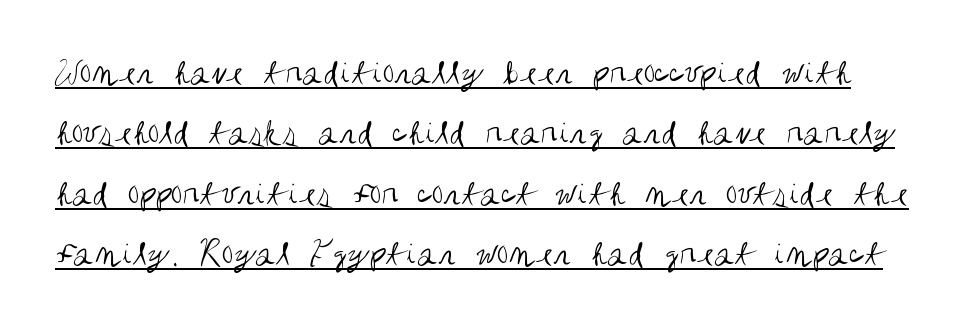
Q: Is the text bold? A: No.
Q: Is the typeface a serif or a sans-serif typeface? A: Sans-serif.
Q: Is the text underlined? A: Yes.
Q: Is the spacing between letters normal or unusually wide? A: Normal.
Q: Is the spacing between lines tight, normal or loose? A: Normal.
Q: Width (condensed, normal, or wide)? A: Condensed.
Q: Stroke contrast? A: Medium.
Q: x-height? A: Large.
Q: Monospaced? A: No.
